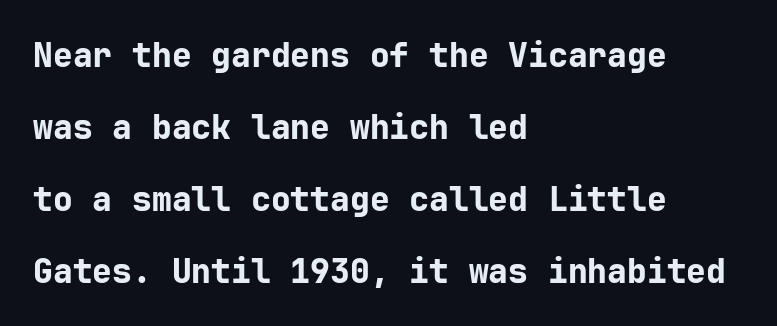
{"serif": "no", "italic": "no", "bold": "yes", "weight": "bold", "width": "normal", "stroke_contrast": "low", "x_height": "medium", "underline": "no", "align": "left", "line_spacing": "loose", "line_spacing_ratio": 2.18, "letter_spacing": "normal", "letter_spacing_em": 0.0, "glyph_px": 33}
